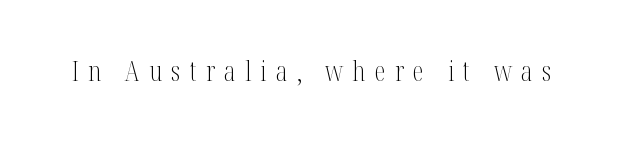
Q: Is the text bold? A: No.
Q: Is the text italic (slanted)? A: No, it is upright.
Q: Is the typeface a serif or a sans-serif typeface? A: Serif.
Q: Is the text underlined? A: No.
Q: Is the spacing between letters normal or unusually wide? A: Unusually wide.
Q: Width (condensed, normal, or wide)? A: Condensed.
Q: Stroke contrast? A: Medium.
Q: x-height? A: Medium.
Q: Monospaced? A: No.
